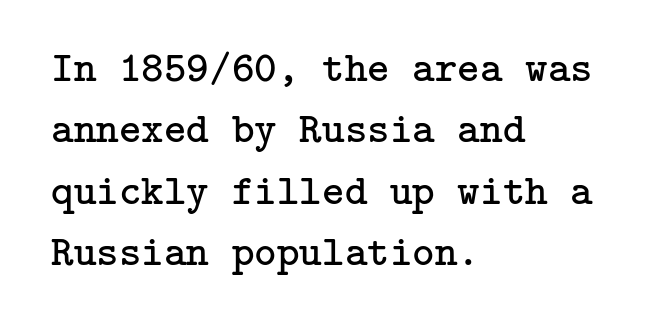
{"serif": "yes", "italic": "no", "bold": "no", "weight": "regular", "width": "normal", "stroke_contrast": "low", "x_height": "medium", "underline": "no", "align": "left", "line_spacing": "normal", "line_spacing_ratio": 1.43, "letter_spacing": "normal", "letter_spacing_em": 0.0, "glyph_px": 43}
